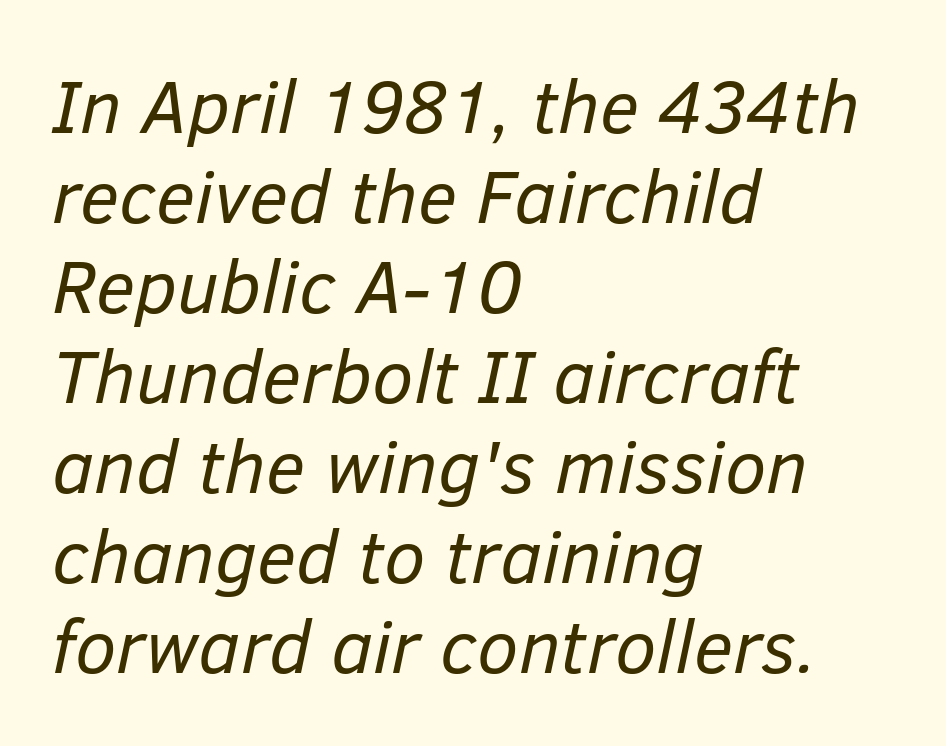
{"italic": "yes", "lean": "right", "slant_degrees": 12, "bold": "no", "weight": "regular", "width": "normal", "stroke_contrast": "low", "x_height": "medium", "monospaced": "no", "underline": "no", "align": "left", "line_spacing_ratio": 1.2, "letter_spacing": "normal", "letter_spacing_em": 0.0, "glyph_px": 75}
